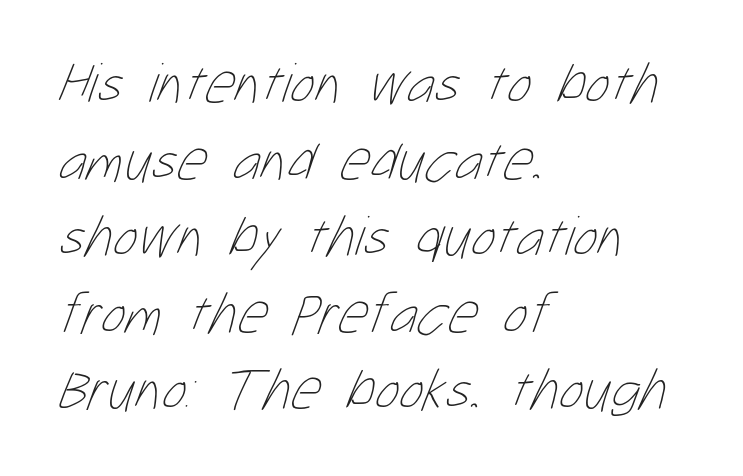
The image shows 58 px thin, condensed type; set left-aligned, normal line spacing (1.32x), normal letter spacing, not underlined; low stroke contrast and a medium x-height.
